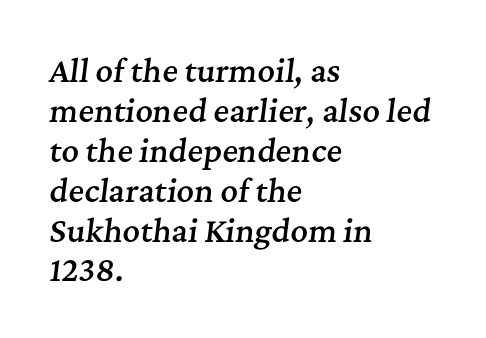
Here the glyphs are tracked normally, forming tight word shapes. Does the weight exceed regular? Yes, but only to semibold. The glyphs in this specimen are seriffed. The specimen omits any rule beneath the text block's lines.
